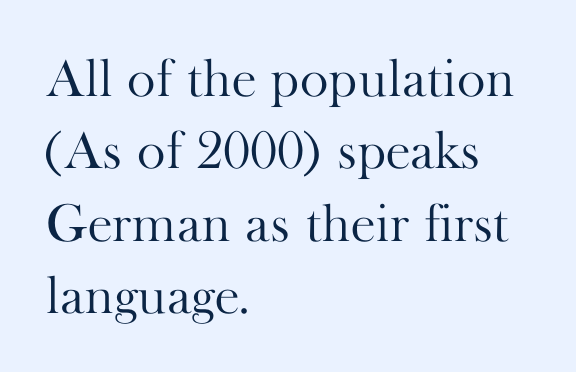
Q: Is the text bold? A: No.
Q: Is the text italic (slanted)? A: No, it is upright.
Q: Is the typeface a serif or a sans-serif typeface? A: Serif.
Q: Is the text underlined? A: No.
Q: How is the paragraph aligned? A: Left-aligned.
Q: Is the spacing between letters normal or unusually wide? A: Normal.
Q: Is the spacing between lines tight, normal or loose? A: Normal.
Q: Width (condensed, normal, or wide)? A: Normal.
Q: Stroke contrast? A: High.
Q: x-height? A: Small.
Q: Monospaced? A: No.
